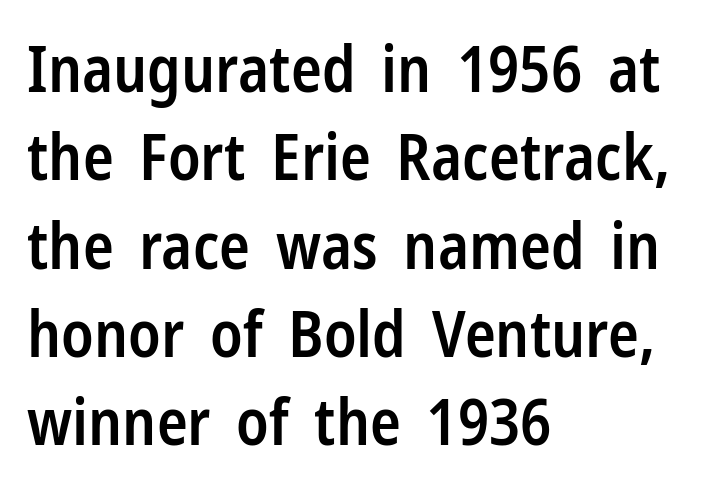
{"serif": "no", "italic": "no", "bold": "semi", "weight": "semibold", "width": "condensed", "stroke_contrast": "low", "x_height": "medium", "monospaced": "no", "underline": "no", "align": "left", "line_spacing": "normal", "line_spacing_ratio": 1.38, "letter_spacing": "normal", "letter_spacing_em": 0.0, "glyph_px": 64}
